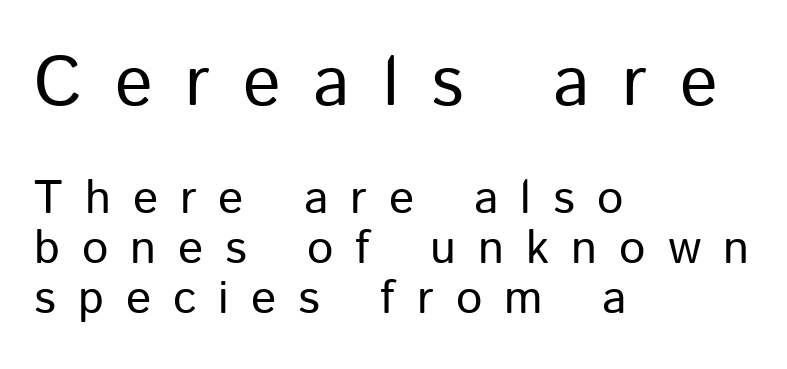
Q: Is the text bold? A: No.
Q: Is the text italic (slanted)? A: No, it is upright.
Q: Is the typeface a serif or a sans-serif typeface? A: Sans-serif.
Q: Is the text underlined? A: No.
Q: How is the paragraph aligned? A: Left-aligned.
Q: Is the spacing between letters normal or unusually wide? A: Unusually wide.
Q: Is the spacing between lines tight, normal or loose? A: Tight.
Q: Which block of text is set in a larger size, the first (top) or the second (bottom)? A: The first (top) one.
Q: Width (condensed, normal, or wide)? A: Normal.
Q: Stroke contrast? A: Low.
Q: x-height? A: Medium.
Q: Monospaced? A: No.
